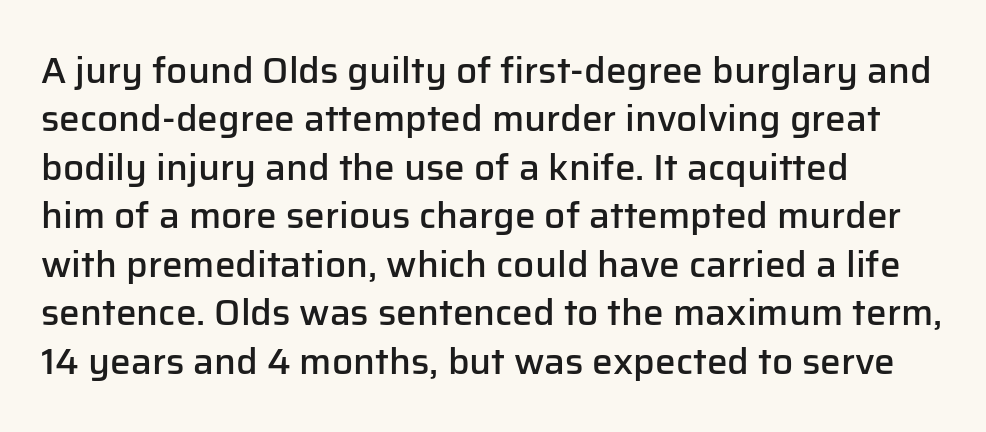
Q: Is the text bold? A: Semi-bold.
Q: Is the text italic (slanted)? A: No, it is upright.
Q: Is the typeface a serif or a sans-serif typeface? A: Sans-serif.
Q: Is the text underlined? A: No.
Q: How is the paragraph aligned? A: Left-aligned.
Q: Is the spacing between letters normal or unusually wide? A: Normal.
Q: Is the spacing between lines tight, normal or loose? A: Normal.
Q: Width (condensed, normal, or wide)? A: Normal.
Q: Stroke contrast? A: Low.
Q: x-height? A: Medium.
Q: Monospaced? A: No.
